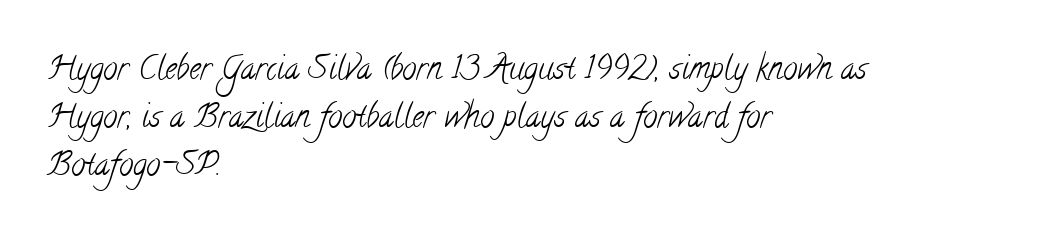
{"bold": "no", "weight": "light", "width": "condensed", "stroke_contrast": "low", "x_height": "small", "monospaced": "no", "underline": "no", "align": "left", "line_spacing": "normal", "line_spacing_ratio": 1.5, "letter_spacing": "normal", "letter_spacing_em": 0.0, "glyph_px": 32}
